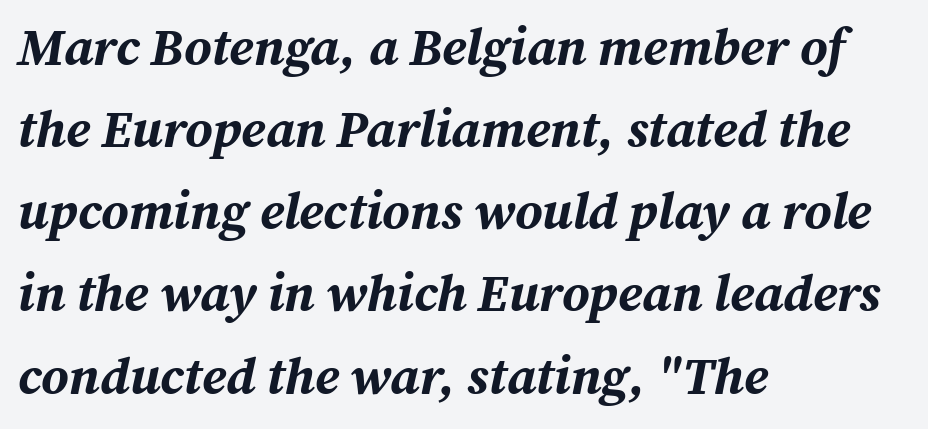
The image shows 52 px bold type, italic (leaning right); set left-aligned, normal line spacing (1.58x), normal letter spacing, not underlined; medium stroke contrast and a medium x-height.
